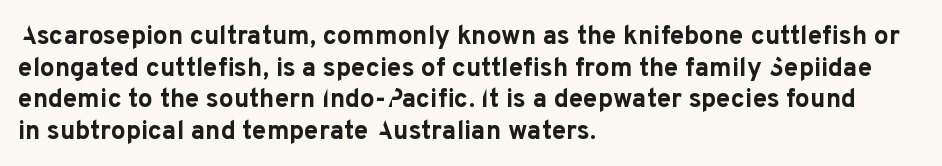
{"italic": "no", "bold": "yes", "underline": "no", "align": "left", "line_spacing_ratio": 1.22, "letter_spacing": "normal", "letter_spacing_em": 0.0, "glyph_px": 26}
